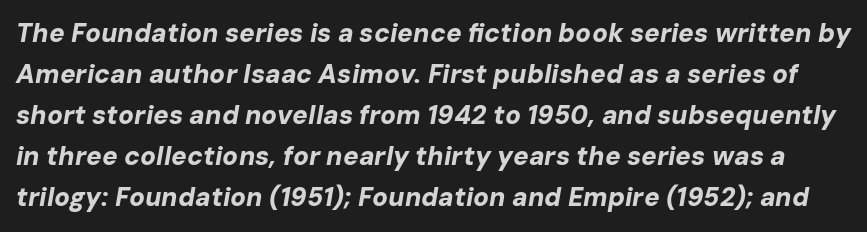
Set as a true bold cut, around the 700 mark. The letterforms sit shoulder to shoulder at normal distance. When letters slant like this, we call the style italic. The string is rendered with underlining switched off.
